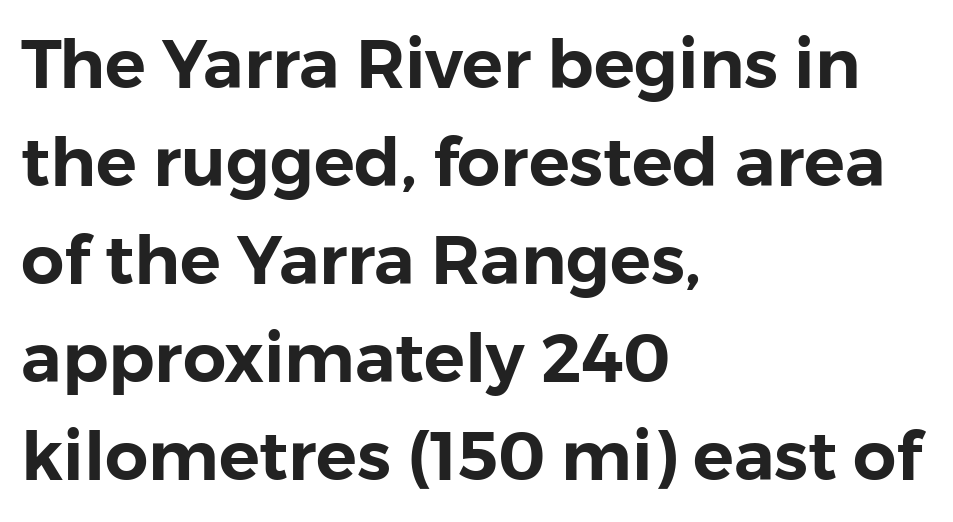
The designer left line spacing at the default. When letters stand straight like this, we call the style roman or upright. A typesetter would call this proportional, since set widths differ per character. The zone under the glyphs is completely vacant.
